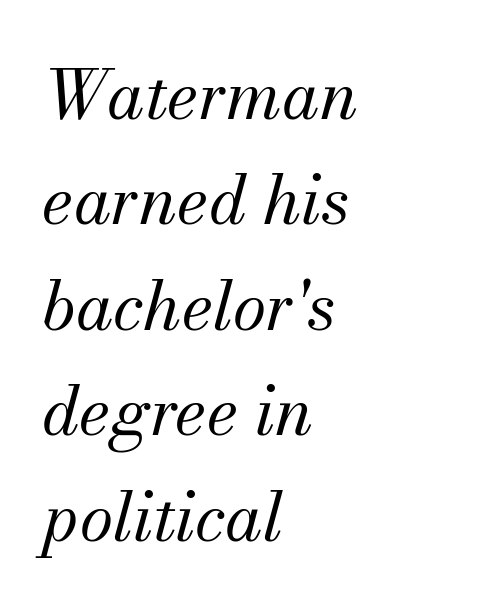
The image shows 68 px regular-weight serif type, italic (leaning right); set left-aligned, normal line spacing (1.55x), normal letter spacing, not underlined; medium stroke contrast and a small x-height.
